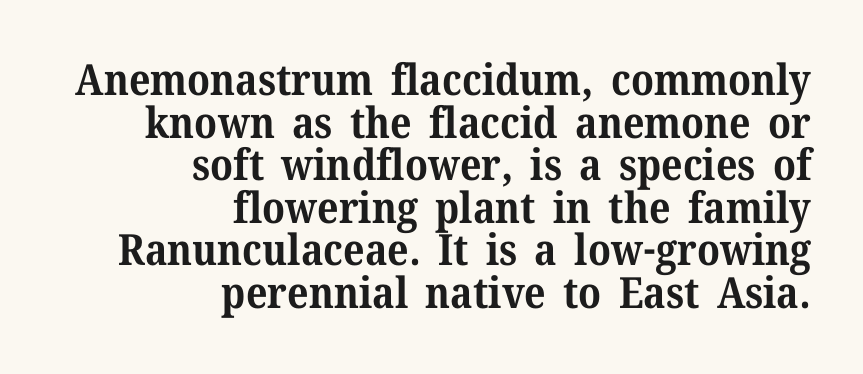
The typography opts for an upright posture over an oblique one. Emphasis by weight is at full strength: bold. Glyph-to-glyph distance matches everyday printed text. This block would grow much taller if given ordinary leading; it's compressed now. The face used here is proportionally spaced, like ordinary book or web type.
